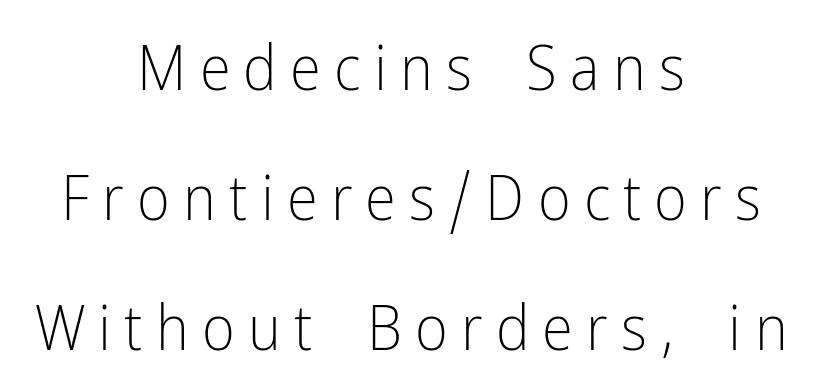
No feet cap the strokes, marking this as sans-serif type. Vertical spacing — loose. Descenders hang freely into open space. Summary of weight: not heavy and not bold. Horizontally, the lines are justified to the midpoint only. Varying glyph widths throughout — classic text-font behaviour.
